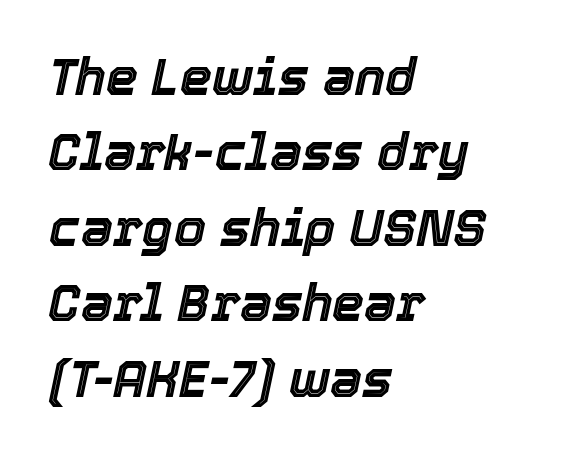
The block of text has a typical density, with ordinary space between rows. Character widths vary here, with narrow letters taking less room than wide ones. Compared with ordinary roman type, these characters are visibly tilted. The space directly below the letters is spotless. The lines in this sample share a left origin and differ only in where they stop. Short note: letters normally spaced.
